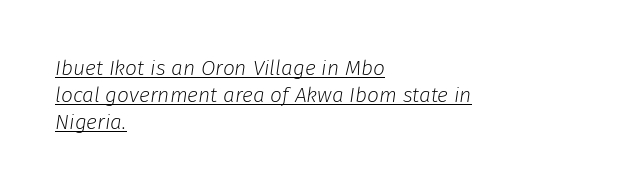
The image shows 21 px text type, italic (leaning right); set left-aligned, normal line spacing (1.29x), normal letter spacing, underlined.
